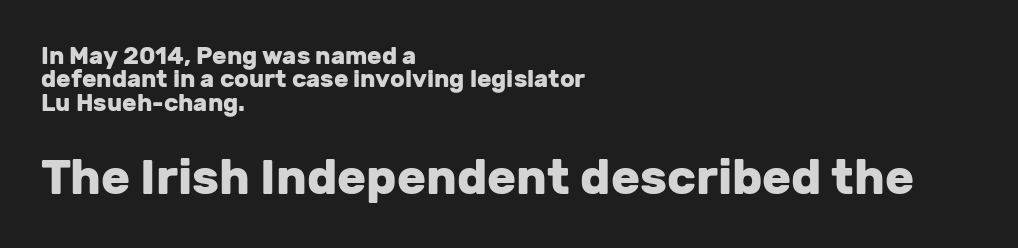
The image shows 48 px heavy sans-serif type, upright; set left-aligned, tight line spacing (0.97x), normal letter spacing, not underlined; the second (bottom) block is 2.0x larger; low stroke contrast and a medium x-height.
